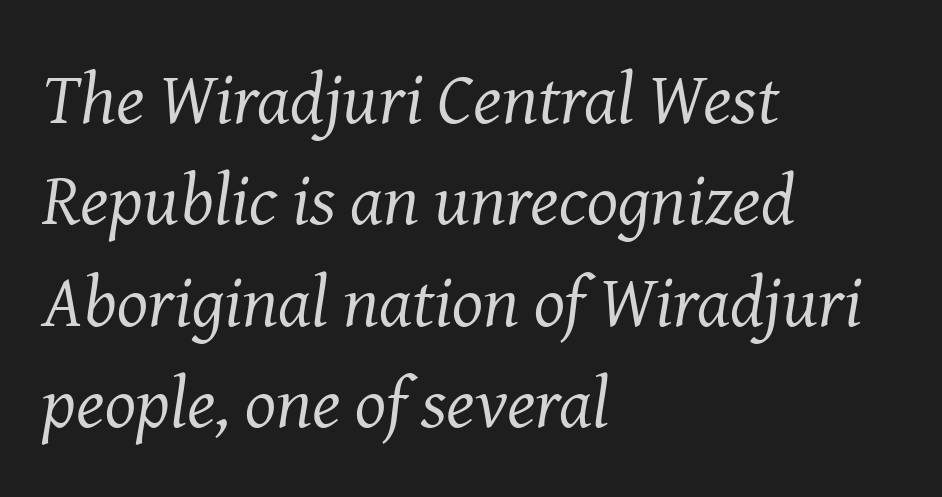
{"serif": "yes", "italic": "yes", "lean": "right", "slant_degrees": 8, "bold": "no", "weight": "regular", "width": "normal", "stroke_contrast": "medium", "x_height": "medium", "monospaced": "no", "underline": "no", "align": "left", "line_spacing": "normal", "line_spacing_ratio": 1.39, "letter_spacing": "normal", "letter_spacing_em": 0.0, "glyph_px": 73}
